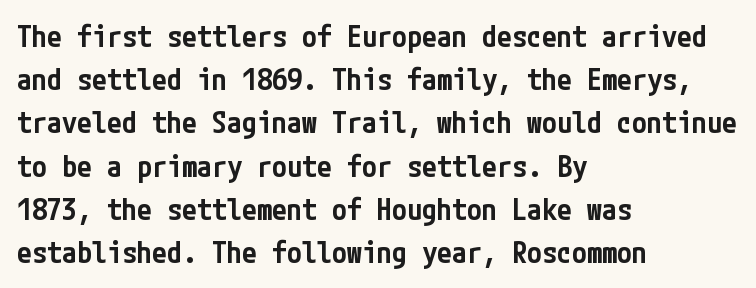
The image shows 30 px semibold, condensed sans-serif type, upright; set left-aligned, normal line spacing (1.44x), normal letter spacing, not underlined; low stroke contrast and a medium x-height.
